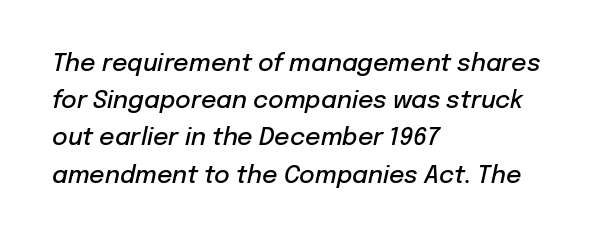
Posture: slanted. Compared with typical paragraphs, the rows here are spaced about the same. The string is rendered with underlining switched off. The tracking reads as untouched default to a designer's eye.
